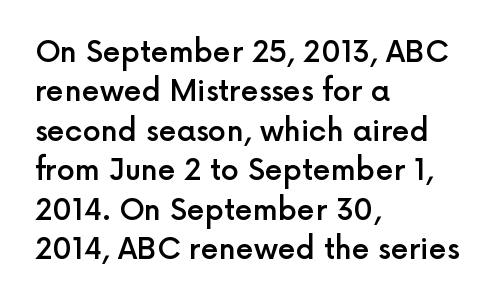
Q: Is the text bold? A: Semi-bold.
Q: Is the text italic (slanted)? A: No, it is upright.
Q: Is the typeface a serif or a sans-serif typeface? A: Sans-serif.
Q: Is the text underlined? A: No.
Q: How is the paragraph aligned? A: Left-aligned.
Q: Is the spacing between letters normal or unusually wide? A: Normal.
Q: Is the spacing between lines tight, normal or loose? A: Normal.
Q: Width (condensed, normal, or wide)? A: Normal.
Q: x-height? A: Medium.
Q: Monospaced? A: No.
